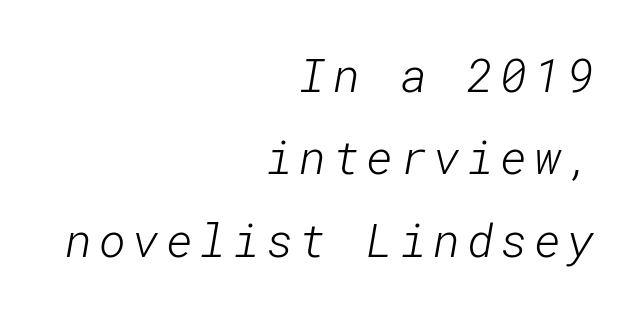
Q: Is the text bold? A: No.
Q: Is the typeface a serif or a sans-serif typeface? A: Sans-serif.
Q: Is the text underlined? A: No.
Q: How is the paragraph aligned? A: Right-aligned.
Q: Width (condensed, normal, or wide)? A: Normal.
Q: Stroke contrast? A: Low.
Q: x-height? A: Medium.
